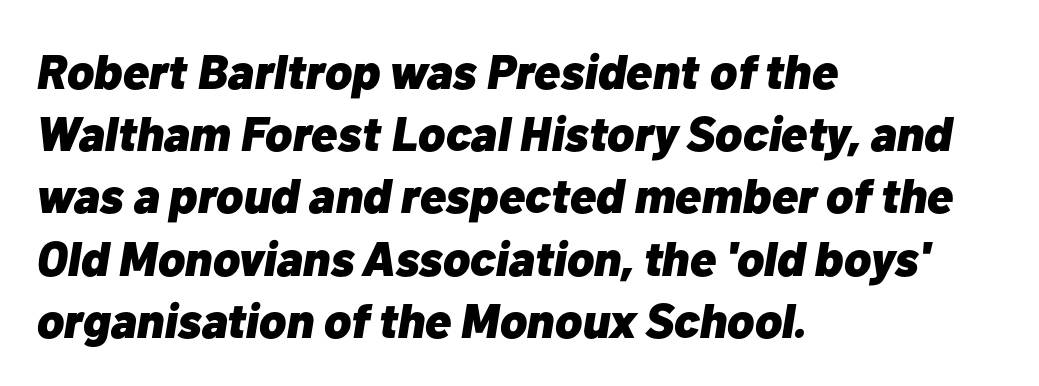
Teacher's note: observe the even left margin — that is flush-left alignment. Strong, thick strokes mark this as bold type. The line-height multiplier appears to be the usual default. These lines are rendered in a variable-pitch font. The passage shown is not underscored anywhere.
